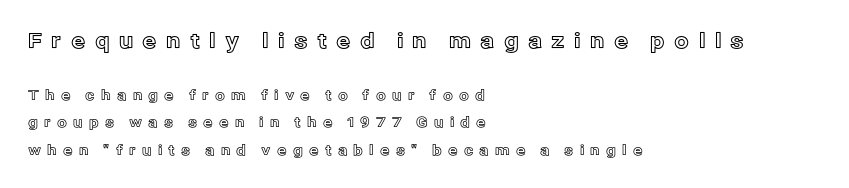
The image shows 21 px text type, upright; set left-aligned, loose line spacing (1.99x), unusually wide letter spacing (+0.44 em), not underlined; the first (top) block is 1.5x larger.
